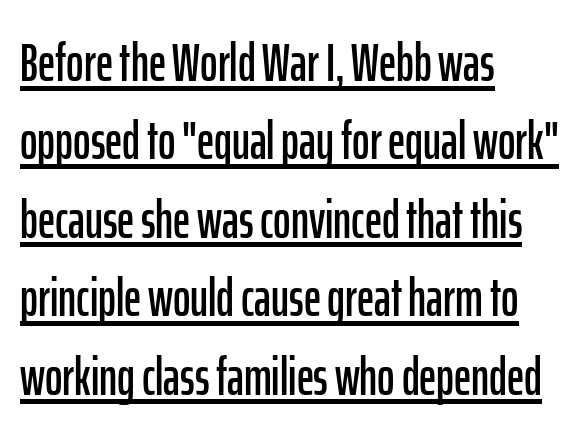
Q: Is the text italic (slanted)? A: No, it is upright.
Q: Is the typeface a serif or a sans-serif typeface? A: Sans-serif.
Q: Is the text underlined? A: Yes.
Q: How is the paragraph aligned? A: Left-aligned.
Q: Is the spacing between letters normal or unusually wide? A: Normal.
Q: Is the spacing between lines tight, normal or loose? A: Normal.
Q: Width (condensed, normal, or wide)? A: Condensed.
Q: Stroke contrast? A: Low.
Q: x-height? A: Medium.
Q: Monospaced? A: No.
